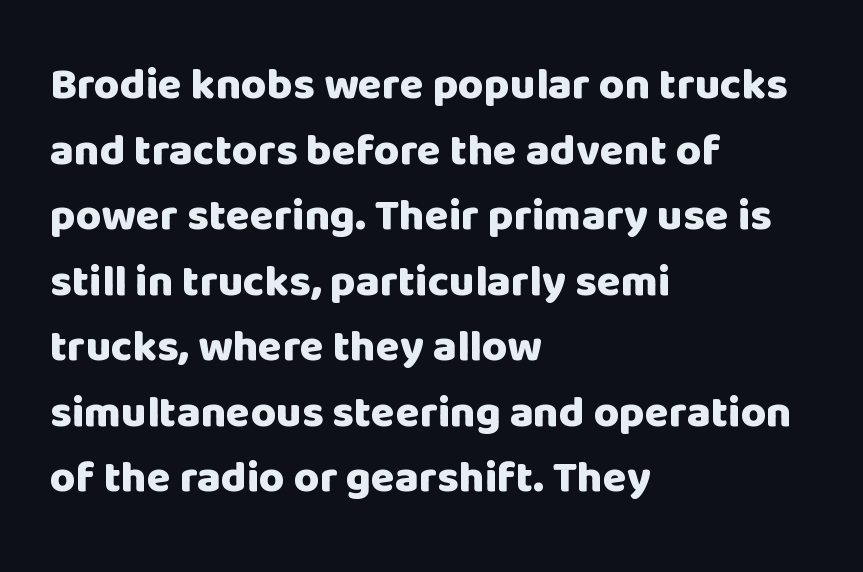
Glyph-to-glyph distance matches everyday printed text. Spacing verdict: proportional, widths tailored to each character. Whoever set this chose a conventional vertical rhythm. The rendering shows plain stroke endings on the letterforms — a sans-serif design.
